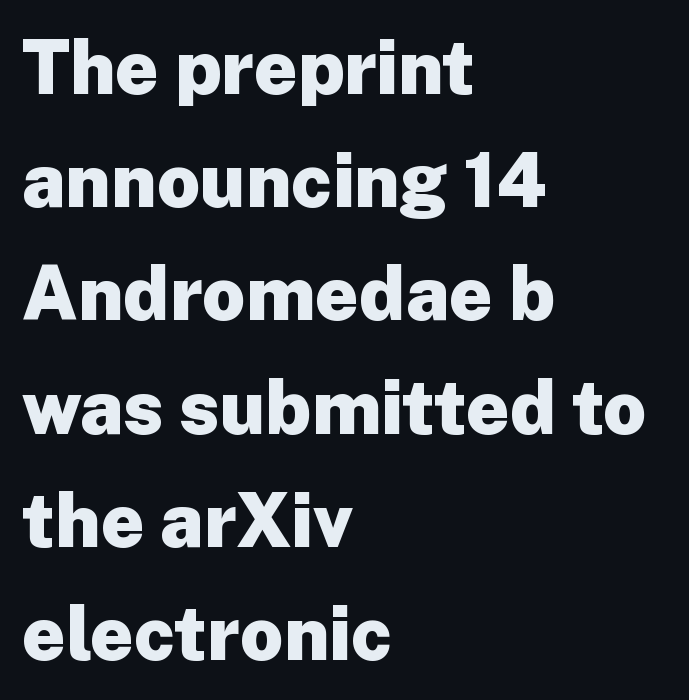
The image shows 75 px heavy sans-serif type, upright; set left-aligned, normal line spacing (1.51x), normal letter spacing, not underlined; low stroke contrast and a medium x-height.
